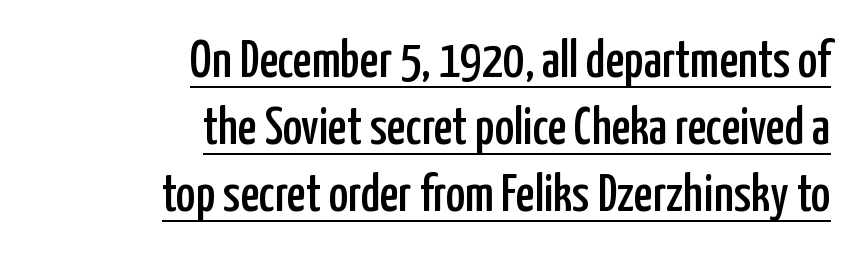
The image shows 52 px condensed sans-serif type, upright; set right-aligned, normal line spacing (1.29x), normal letter spacing, underlined; low stroke contrast and a medium x-height.
